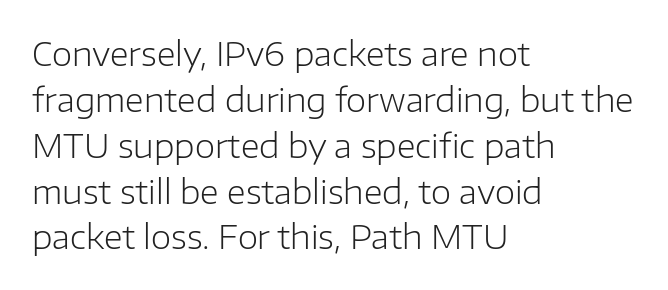
{"serif": "no", "italic": "no", "bold": "no", "weight": "light", "width": "normal", "stroke_contrast": "low", "x_height": "medium", "monospaced": "no", "underline": "no", "align": "left", "line_spacing": "normal", "line_spacing_ratio": 1.39, "letter_spacing": "normal", "letter_spacing_em": 0.0, "glyph_px": 33}
